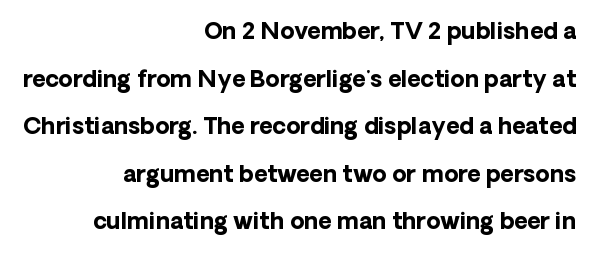
What weight is shown? A full bold with thick strokes. Every character sits straight up, as roman type does. A clean baseline with only descenders dipping below it. Each line ends at the same right margin while the left side varies. Caption: standard tracking, unaltered. Leading is clearly above the norm, producing a sparse column.
